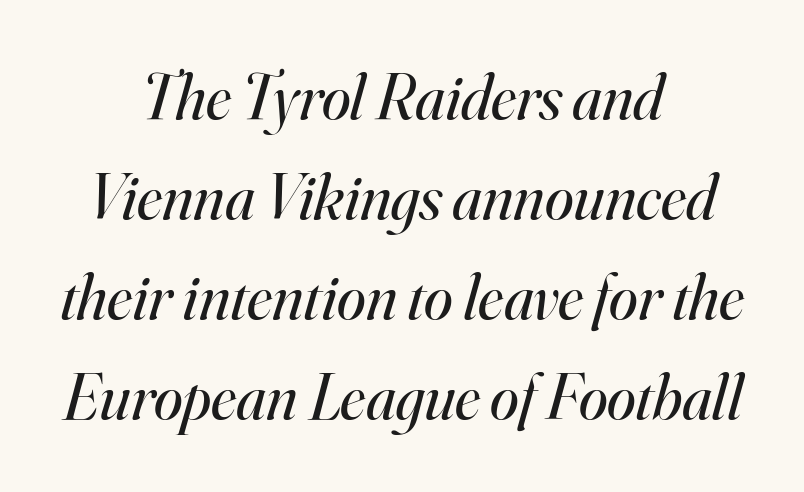
Q: Is the text bold? A: No.
Q: Is the text italic (slanted)? A: Yes, it leans right by about 16 degrees.
Q: Is the typeface a serif or a sans-serif typeface? A: Serif.
Q: Is the text underlined? A: No.
Q: How is the paragraph aligned? A: Centered.
Q: Is the spacing between letters normal or unusually wide? A: Normal.
Q: Is the spacing between lines tight, normal or loose? A: Normal.
Q: Width (condensed, normal, or wide)? A: Normal.
Q: Stroke contrast? A: High.
Q: x-height? A: Small.
Q: Monospaced? A: No.
